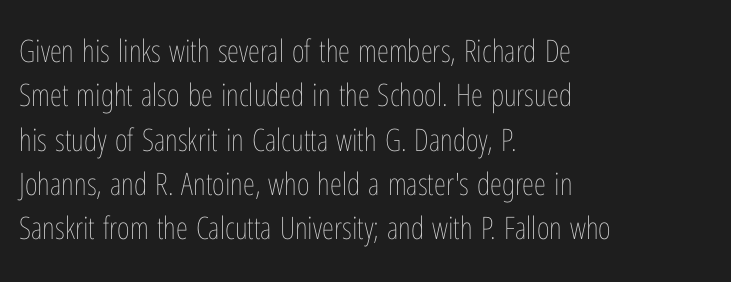
The image shows 31 px thin, condensed type, upright; set left-aligned, normal line spacing (1.43x), normal letter spacing, not underlined; low stroke contrast and a medium x-height.
